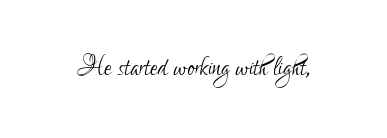
The image shows 33 px light, condensed sans-serif type; set normal letter spacing, not underlined; low stroke contrast and a small x-height.
